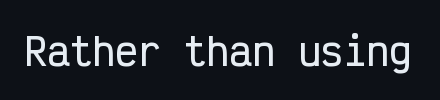
The image shows 38 px condensed sans-serif type, upright, monospaced; set normal letter spacing, not underlined; low stroke contrast and a medium x-height.
